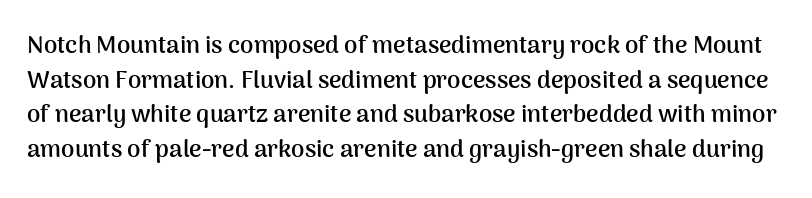
Q: Is the text bold? A: Yes.
Q: Is the text italic (slanted)? A: No, it is upright.
Q: Is the text underlined? A: No.
Q: Is the spacing between letters normal or unusually wide? A: Normal.
Q: Is the spacing between lines tight, normal or loose? A: Normal.
